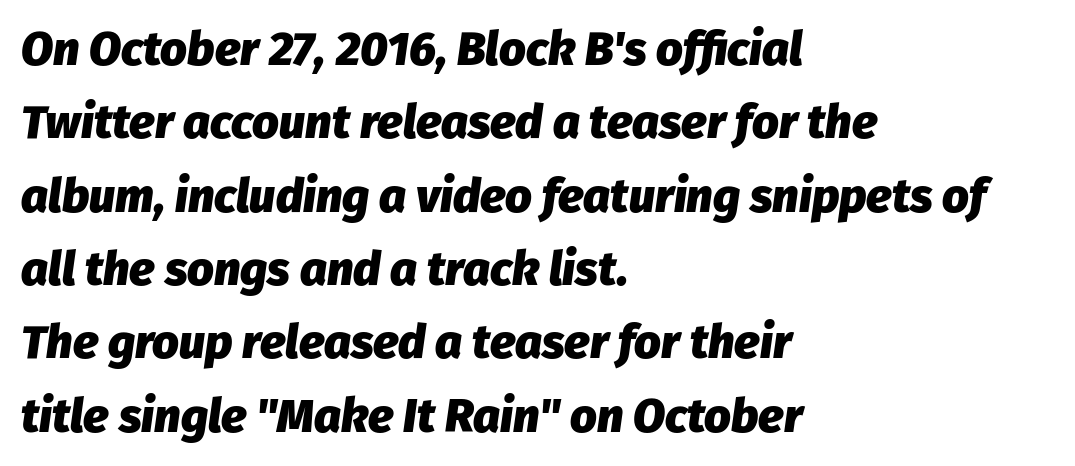
The image shows 47 px heavy type, italic (leaning right); set left-aligned, normal line spacing (1.56x), normal letter spacing, not underlined; low stroke contrast and a medium x-height.
